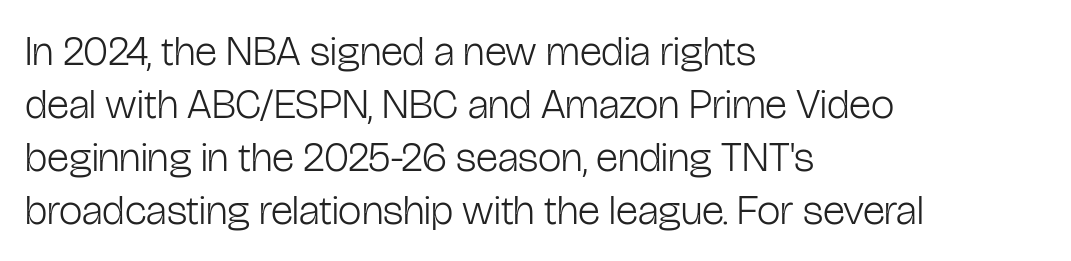
Q: Is the text bold? A: No.
Q: Is the text italic (slanted)? A: No, it is upright.
Q: Is the typeface a serif or a sans-serif typeface? A: Sans-serif.
Q: Is the text underlined? A: No.
Q: How is the paragraph aligned? A: Left-aligned.
Q: Is the spacing between letters normal or unusually wide? A: Normal.
Q: Is the spacing between lines tight, normal or loose? A: Normal.
Q: Width (condensed, normal, or wide)? A: Condensed.
Q: Stroke contrast? A: Low.
Q: x-height? A: Medium.
Q: Monospaced? A: No.
